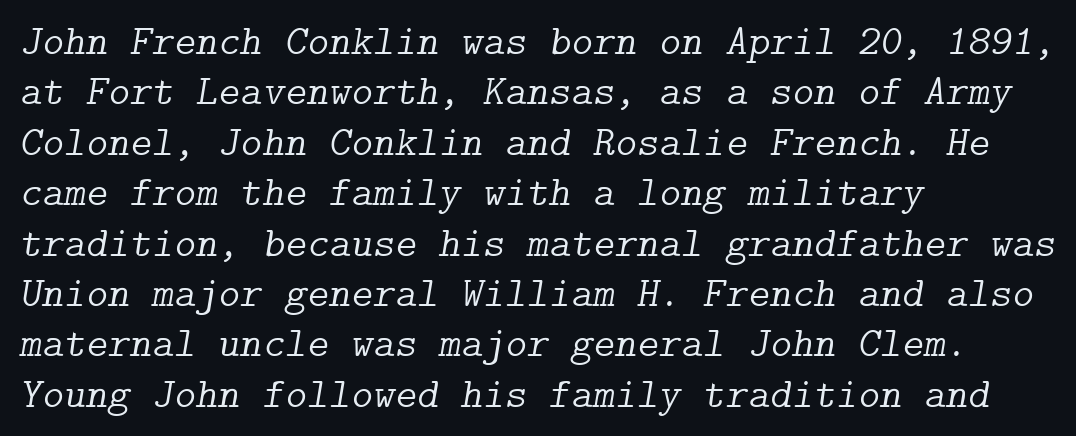
Every character sits at an angle, as italics do. A serif font was chosen for this passage. This reads as an unemphasized weight, regular at the heaviest. Short note: letters normally spaced.
